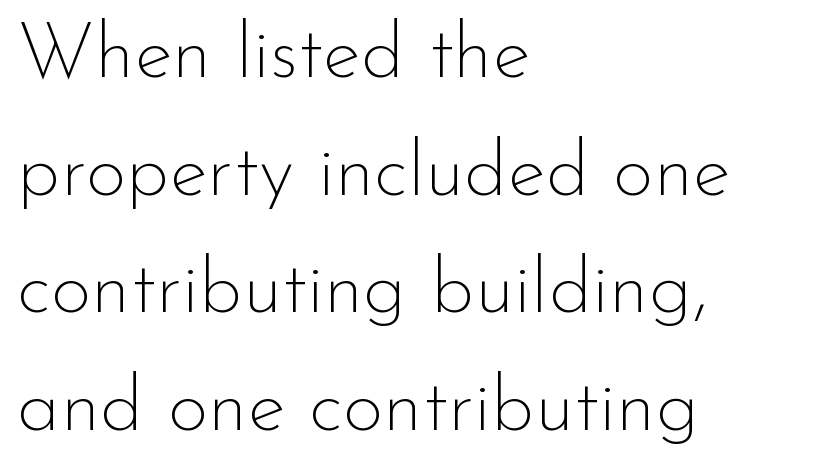
Every row of glyphs begins at an identical x-position on the left. How are the letters spaced? Ordinarily, with no added tracking. Underlining? Definitely not there. Normally led — the rows are evenly, conventionally spaced.
